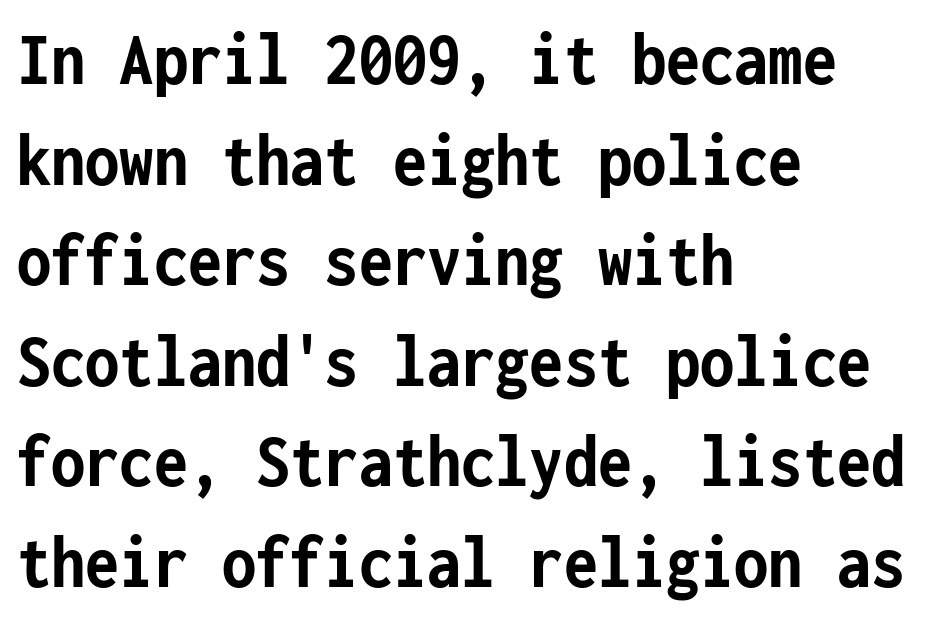
The horizontal fit of the characters is conventional and even. Stroke thickness is high; the sample reads as a true bold. Ascenders rise straight up at ninety degrees. The passage is arranged the way most books set body copy — flush left. Examine the stroke ends and you'll find no serifs. Looks like terminal output: every glyph gets an equal slot.
